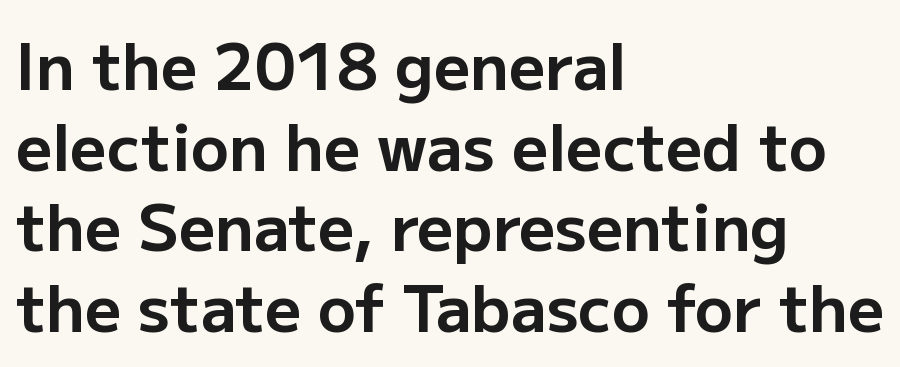
{"serif": "no", "italic": "no", "bold": "yes", "weight": "bold", "width": "normal", "stroke_contrast": "low", "x_height": "medium", "monospaced": "no", "underline": "no", "align": "left", "line_spacing": "normal", "line_spacing_ratio": 1.28, "letter_spacing": "normal", "letter_spacing_em": 0.0, "glyph_px": 63}
